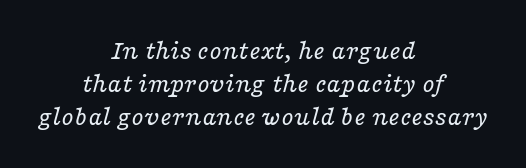
The image shows 28 px regular-weight, wide serif type, italic (leaning right); set centered, line spacing 1.17x, normal letter spacing, not underlined; low stroke contrast and a medium x-height.
